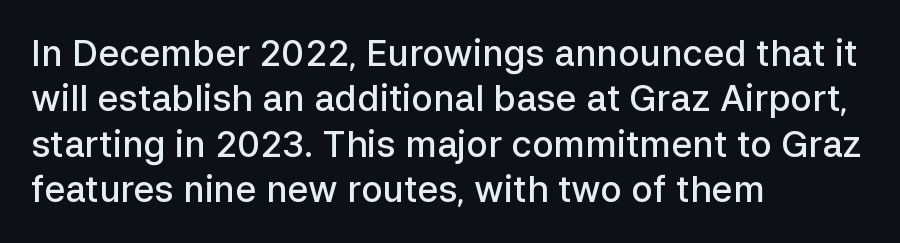
This sample uses an upright cut, with every glyph sitting square on the baseline. Compared with an ordinary text face, these strokes are moderately heavier — a semibold. These lines keep a tight, regular rhythm from letter to letter. Serif or sans? Sans — the stroke terminals are bare. Honestly, the row spacing looks completely unremarkable. All the whitespace from short lines collects on the right.
